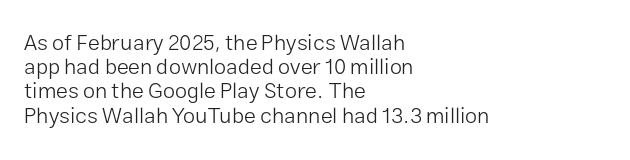
Q: Is the text bold? A: No.
Q: Is the text italic (slanted)? A: No, it is upright.
Q: Is the text underlined? A: No.
Q: How is the paragraph aligned? A: Left-aligned.
Q: Is the spacing between letters normal or unusually wide? A: Normal.
Q: Is the spacing between lines tight, normal or loose? A: Tight.
